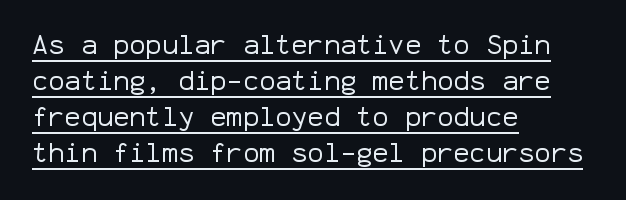
{"italic": "no", "bold": "no", "underline": "yes", "align": "left", "line_spacing": "normal", "line_spacing_ratio": 1.33, "letter_spacing": "normal", "letter_spacing_em": 0.0, "glyph_px": 27}
